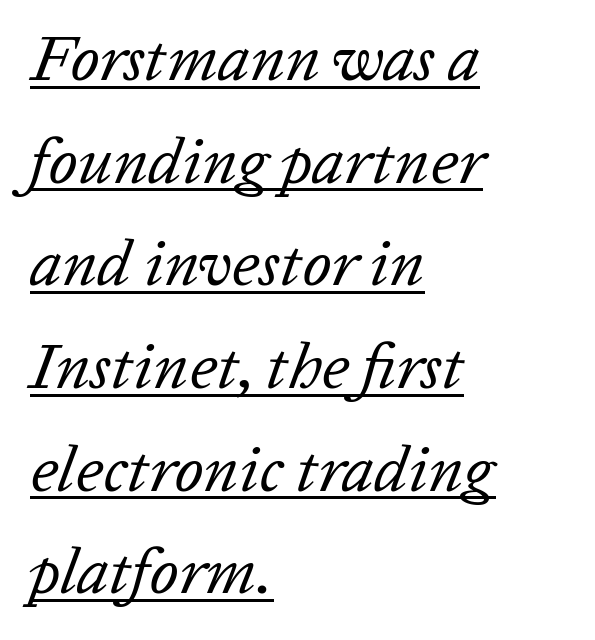
{"italic": "yes", "lean": "right", "slant_degrees": 20, "bold": "no", "weight": "regular", "width": "normal", "stroke_contrast": "low", "x_height": "medium", "monospaced": "no", "underline": "yes", "align": "left", "line_spacing": "normal", "line_spacing_ratio": 1.58, "letter_spacing": "normal", "letter_spacing_em": 0.0, "glyph_px": 65}
